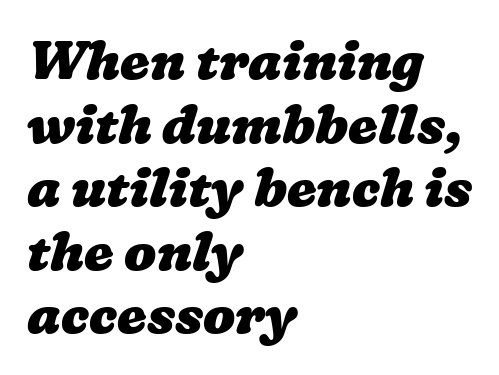
The string is rendered with underlining switched off. Default kerning and tracking; the words read as compact shapes. I'd describe the lettering as bold — thick and assertive. Do the characters align in a grid? No, the font is proportional.
